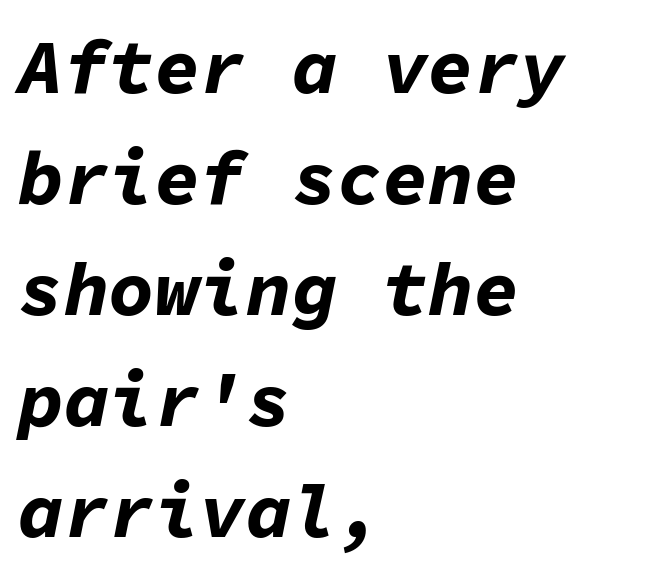
{"italic": "yes", "lean": "right", "slant_degrees": 11, "bold": "yes", "weight": "bold", "width": "normal", "stroke_contrast": "low", "x_height": "medium", "monospaced": "yes", "underline": "no", "align": "left", "line_spacing": "normal", "line_spacing_ratio": 1.46, "letter_spacing": "normal", "letter_spacing_em": 0.0, "glyph_px": 76}
